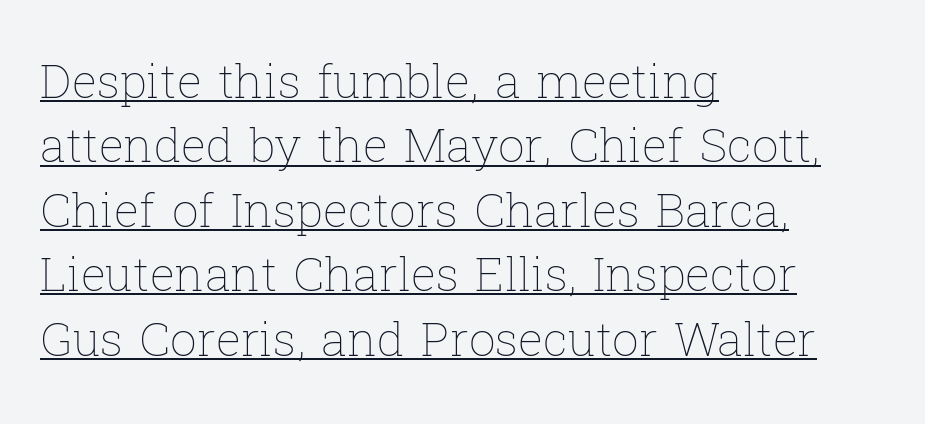
Q: Is the text bold? A: No.
Q: Is the text italic (slanted)? A: No, it is upright.
Q: Is the text underlined? A: Yes.
Q: How is the paragraph aligned? A: Left-aligned.
Q: Is the spacing between letters normal or unusually wide? A: Normal.
Q: Is the spacing between lines tight, normal or loose? A: Normal.
Q: Width (condensed, normal, or wide)? A: Normal.
Q: Stroke contrast? A: Low.
Q: x-height? A: Medium.
Q: Monospaced? A: No.
